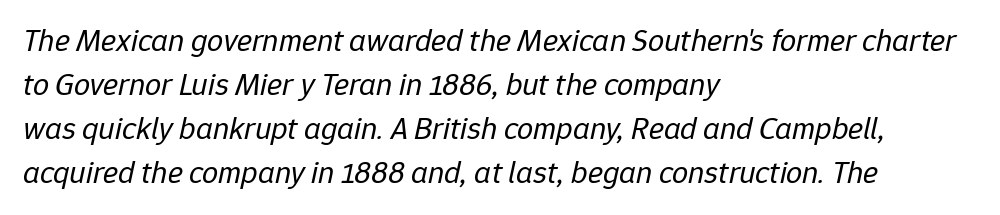
The image shows 32 px regular-weight type, italic (leaning right); set left-aligned, normal line spacing (1.37x), normal letter spacing, not underlined; low stroke contrast and a medium x-height.
